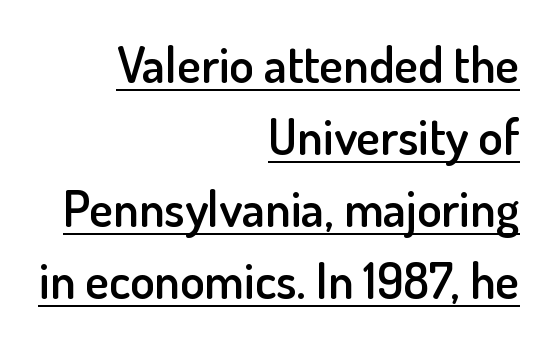
Q: Is the text bold? A: Semi-bold.
Q: Is the text italic (slanted)? A: No, it is upright.
Q: Is the typeface a serif or a sans-serif typeface? A: Sans-serif.
Q: Is the text underlined? A: Yes.
Q: How is the paragraph aligned? A: Right-aligned.
Q: Is the spacing between letters normal or unusually wide? A: Normal.
Q: Is the spacing between lines tight, normal or loose? A: Normal.
Q: Width (condensed, normal, or wide)? A: Normal.
Q: Stroke contrast? A: Low.
Q: x-height? A: Small.
Q: Monospaced? A: No.
